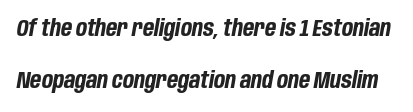
Plenty of ink on the page — the face is bold. The typography opts for an oblique posture over an upright one. How are the letters spaced? Ordinarily, with no added tracking. Descender tails drop into unmarked territory.
